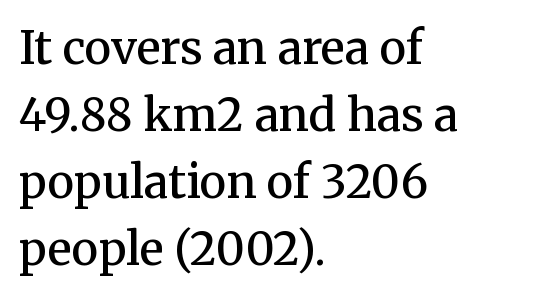
Stems and bowls a touch heavier than normal — semibold. The type sits square on the baseline with zero lean. The area under the type is left untouched. The tracking reads as untouched default to a designer's eye. Horizontal alignment here is leftward, the default for most running prose.
